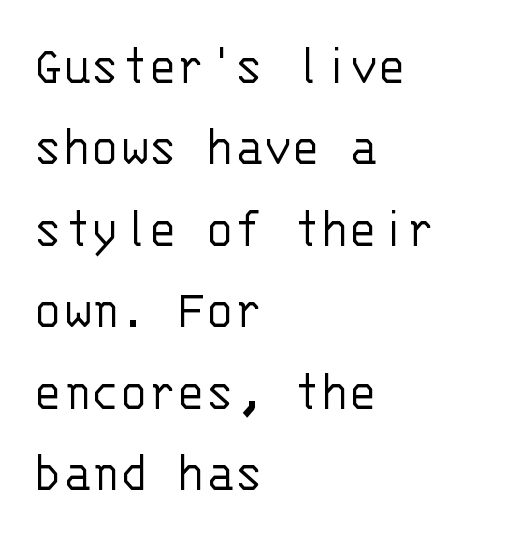
{"serif": "no", "italic": "no", "bold": "no", "weight": "light", "width": "normal", "stroke_contrast": "low", "x_height": "large", "monospaced": "yes", "underline": "no", "align": "left", "line_spacing": "normal", "line_spacing_ratio": 1.38, "letter_spacing": "normal", "letter_spacing_em": 0.0, "glyph_px": 59}
